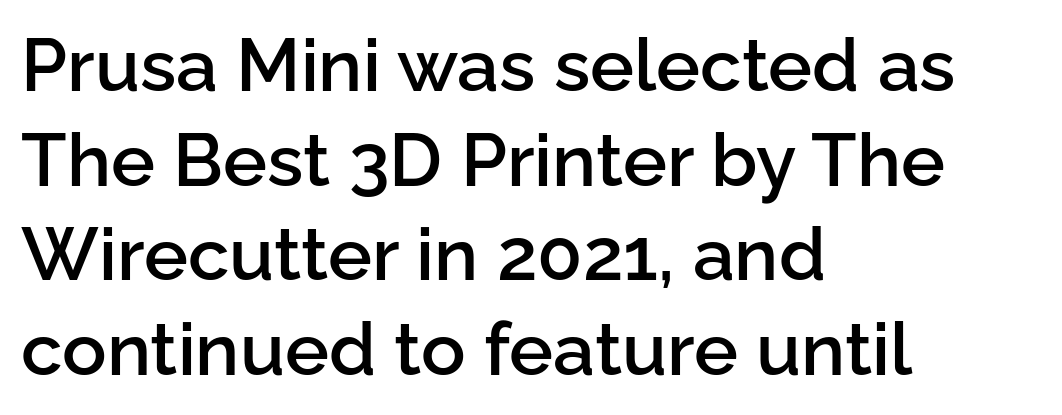
Q: Is the text bold? A: Semi-bold.
Q: Is the text italic (slanted)? A: No, it is upright.
Q: Is the typeface a serif or a sans-serif typeface? A: Sans-serif.
Q: Is the text underlined? A: No.
Q: How is the paragraph aligned? A: Left-aligned.
Q: Is the spacing between letters normal or unusually wide? A: Normal.
Q: Is the spacing between lines tight, normal or loose? A: Normal.
Q: Width (condensed, normal, or wide)? A: Normal.
Q: Stroke contrast? A: Low.
Q: x-height? A: Medium.
Q: Monospaced? A: No.
